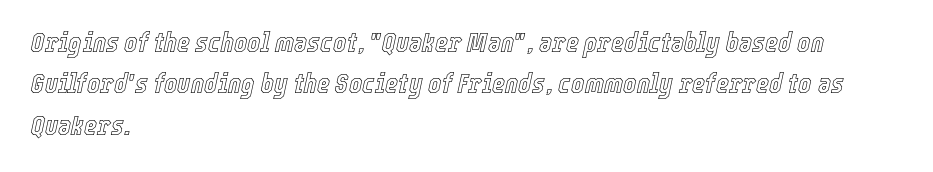
The image shows 28 px condensed type, italic (leaning right); set left-aligned, normal line spacing (1.48x), normal letter spacing, not underlined; a medium x-height.
